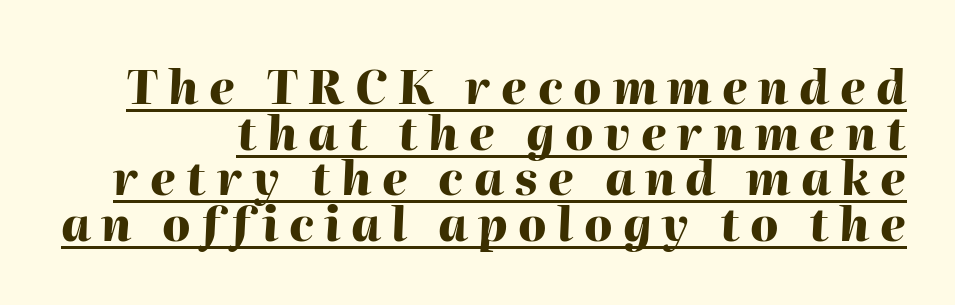
The image shows 46 px heavy type, italic (leaning right); set tight line spacing (0.99x), unusually wide letter spacing (+0.23 em), underlined; high stroke contrast and a medium x-height.
